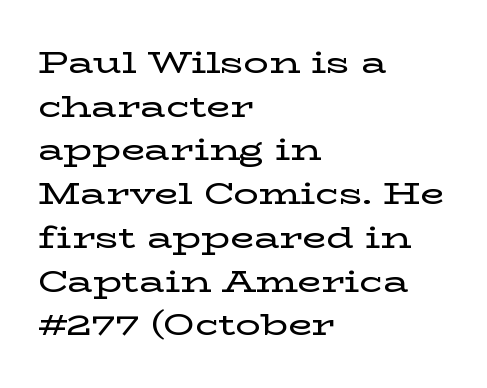
Caption: multi-line text, flush left, ragged right. Character widths vary here, with narrow letters taking less room than wide ones. Note: serifs present on the glyphs. The space between consecutive lines is moderate. Any mark beneath the type? The region is blank. The specimen reads as upright at a glance.
